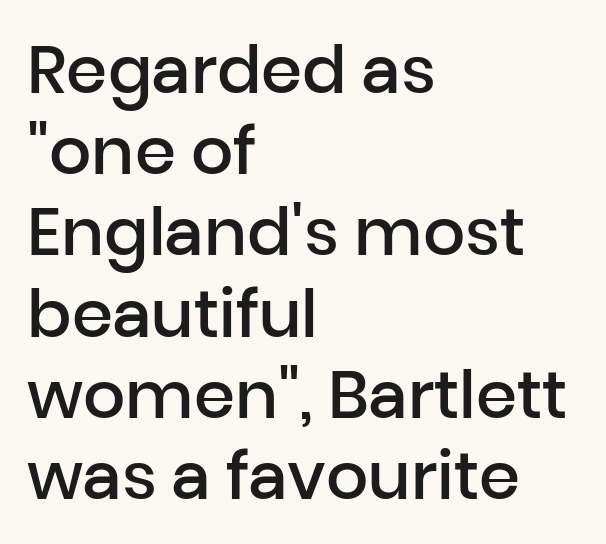
{"serif": "no", "italic": "no", "bold": "semi", "weight": "semibold", "width": "normal", "stroke_contrast": "low", "x_height": "medium", "monospaced": "no", "underline": "no", "align": "left", "line_spacing_ratio": 1.23, "letter_spacing": "normal", "letter_spacing_em": 0.0, "glyph_px": 66}
